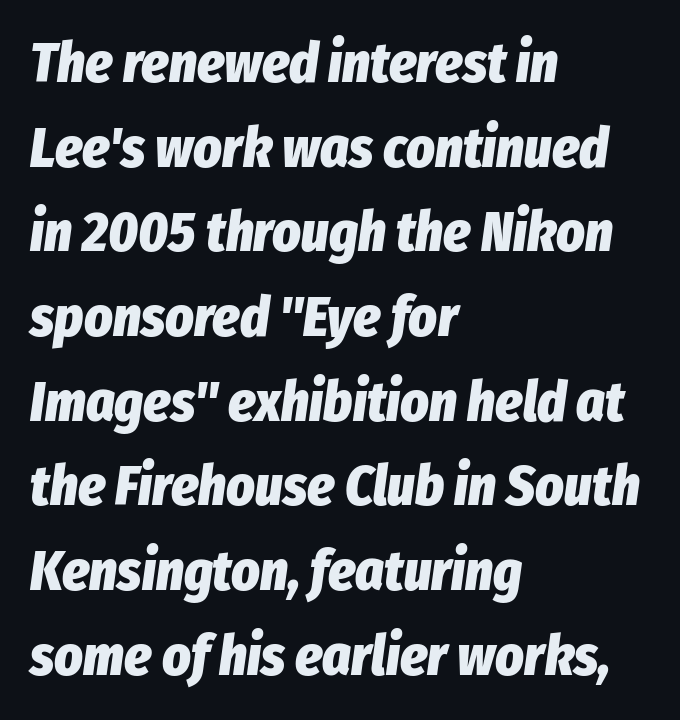
{"italic": "yes", "lean": "right", "slant_degrees": 8, "bold": "yes", "weight": "heavy", "width": "condensed", "stroke_contrast": "low", "x_height": "medium", "monospaced": "no", "underline": "no", "align": "left", "line_spacing": "normal", "line_spacing_ratio": 1.54, "letter_spacing": "normal", "letter_spacing_em": 0.0, "glyph_px": 55}
